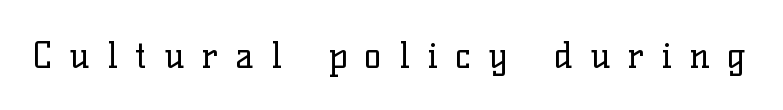
The image shows 36 px regular-weight serif type, upright; set unusually wide letter spacing (+0.48 em), not underlined; low stroke contrast and a medium x-height.
